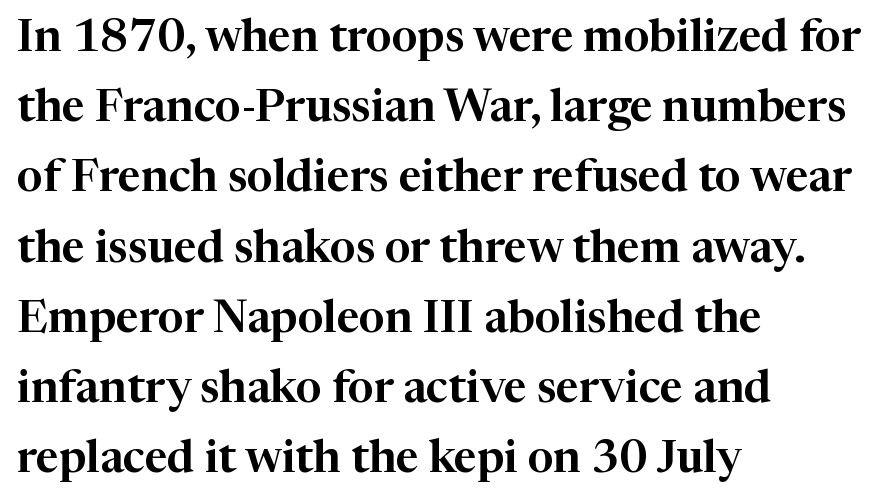
Visually the block forms a straight wall on the left and a jagged coastline on the right. The passage shown is typed in a proportional face where columns would drift. Notice how descenders clear the ascenders below comfortably — that's standard leading. Anything drawn beneath the words? Only blank space. If you drew a line through each stem, it would be perfectly vertical. The typeface chosen for these lines features serifs.
